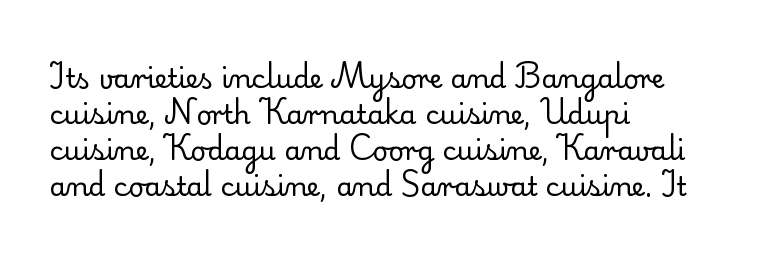
Q: Is the text bold? A: No.
Q: Is the text italic (slanted)? A: No, it is upright.
Q: Is the text underlined? A: No.
Q: How is the paragraph aligned? A: Left-aligned.
Q: Is the spacing between letters normal or unusually wide? A: Normal.
Q: Is the spacing between lines tight, normal or loose? A: Normal.
